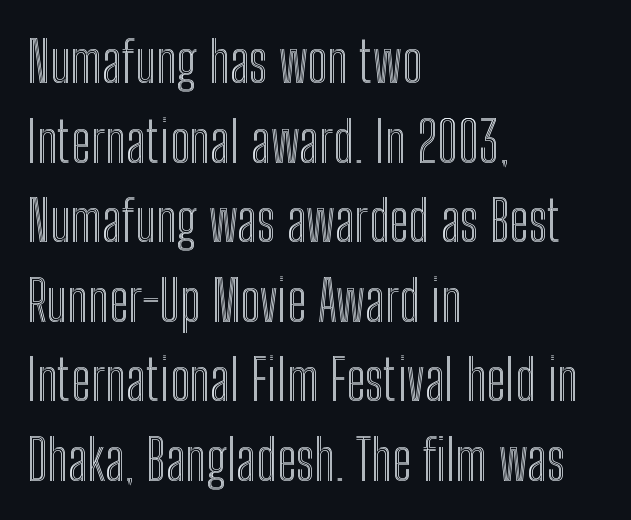
{"italic": "no", "width": "condensed", "x_height": "medium", "monospaced": "no", "underline": "no", "align": "left", "line_spacing": "normal", "line_spacing_ratio": 1.42, "letter_spacing": "normal", "letter_spacing_em": 0.0, "glyph_px": 56}
